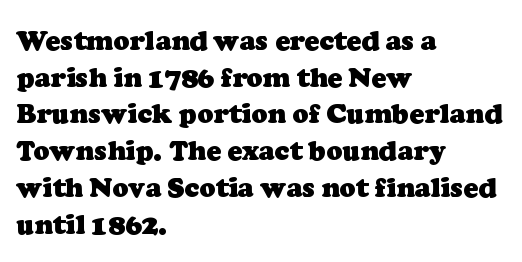
Q: Is the text bold? A: Yes.
Q: Is the text underlined? A: No.
Q: How is the paragraph aligned? A: Left-aligned.
Q: Is the spacing between letters normal or unusually wide? A: Normal.
Q: Is the spacing between lines tight, normal or loose? A: Normal.
